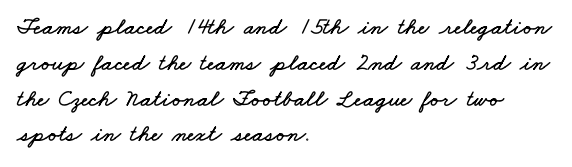
{"underline": "no", "align": "left", "line_spacing": "normal", "line_spacing_ratio": 1.49, "letter_spacing": "normal", "letter_spacing_em": 0.0, "glyph_px": 24}
